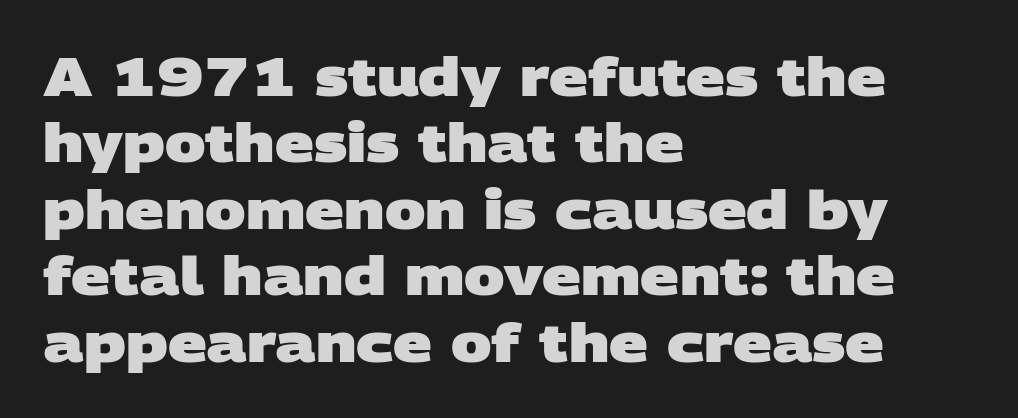
Q: Is the text bold? A: Yes.
Q: Is the typeface a serif or a sans-serif typeface? A: Sans-serif.
Q: Is the text underlined? A: No.
Q: How is the paragraph aligned? A: Left-aligned.
Q: Is the spacing between letters normal or unusually wide? A: Normal.
Q: Width (condensed, normal, or wide)? A: Wide.
Q: Stroke contrast? A: Low.
Q: x-height? A: Large.
Q: Monospaced? A: No.
